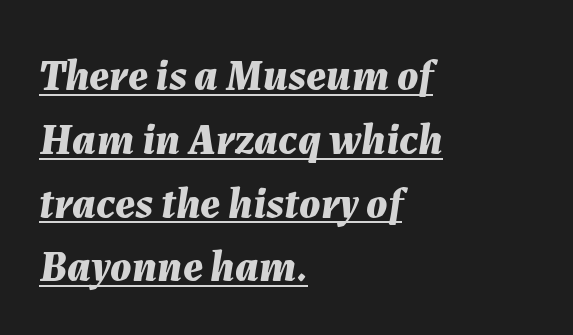
Q: Is the text bold? A: Yes.
Q: Is the text italic (slanted)? A: Yes, it leans right by about 7 degrees.
Q: Is the text underlined? A: Yes.
Q: How is the paragraph aligned? A: Left-aligned.
Q: Is the spacing between letters normal or unusually wide? A: Normal.
Q: Is the spacing between lines tight, normal or loose? A: Normal.
Q: Width (condensed, normal, or wide)? A: Normal.
Q: Stroke contrast? A: Medium.
Q: x-height? A: Medium.
Q: Monospaced? A: No.
